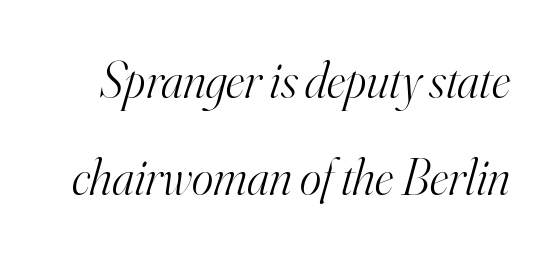
Default kerning and tracking; the words read as compact shapes. Is there much room between lines? Yes — plenty of vertical air separates them. When letters slant like this, we call the style italic. The specimen omits any rule beneath the text block's lines. Small tapered or slab feet sit at the stroke ends, so this counts as serif.
